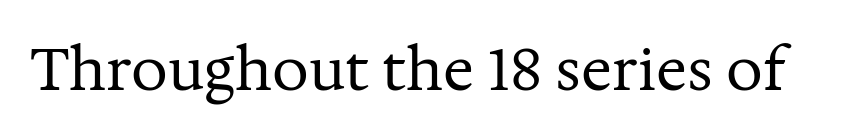
The image shows 58 px regular-weight serif type, upright; set normal letter spacing, not underlined; medium stroke contrast and a medium x-height.
